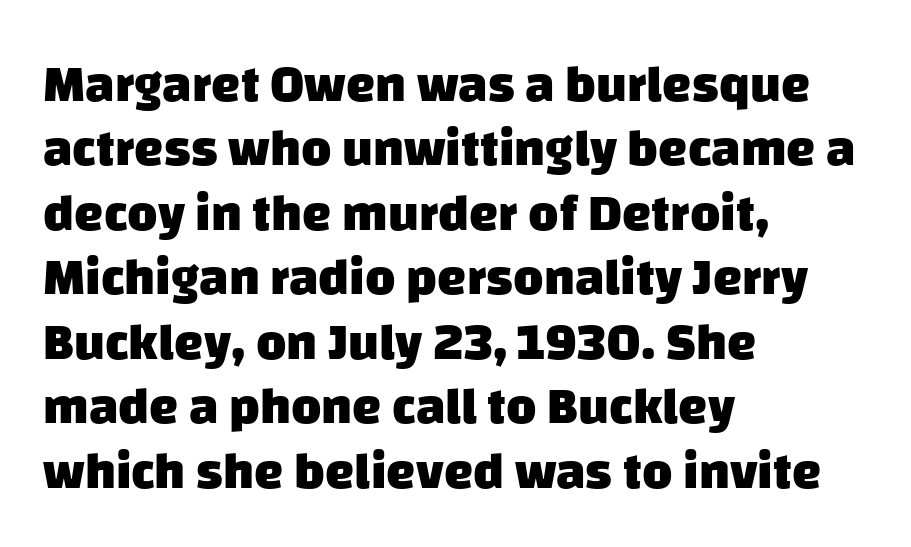
{"serif": "no", "bold": "yes", "weight": "heavy", "width": "normal", "stroke_contrast": "low", "x_height": "large", "monospaced": "no", "underline": "no", "align": "left", "line_spacing_ratio": 1.24, "letter_spacing": "normal", "letter_spacing_em": 0.0, "glyph_px": 52}
